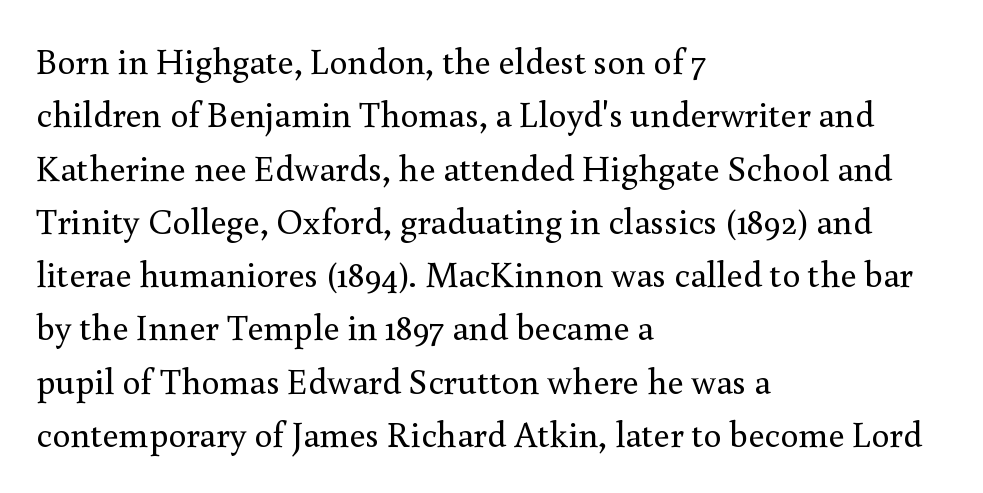
Beneath every word, the page is bare. The passage shown is typeset with a serif family. The letterforms sit at book weight or below. Do the characters align in a grid? No, the font is proportional.
